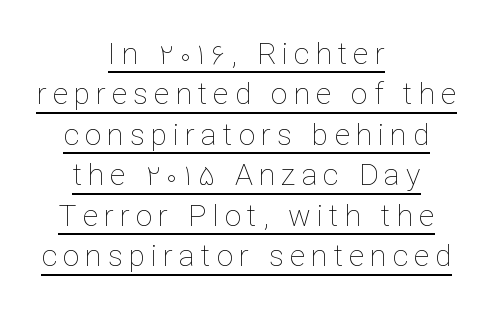
The image shows 30 px thin type, upright; set centered, normal line spacing (1.35x), unusually wide letter spacing (+0.2 em), underlined; low stroke contrast and a medium x-height.
